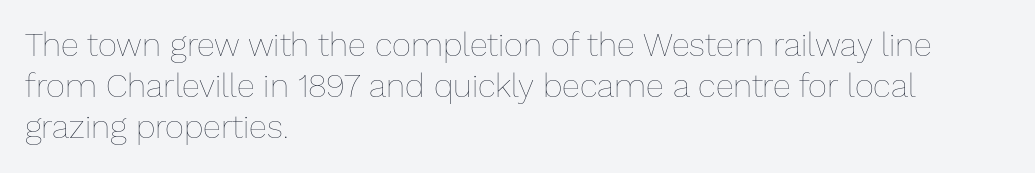
Q: Is the text bold? A: No.
Q: Is the text italic (slanted)? A: No, it is upright.
Q: Is the text underlined? A: No.
Q: How is the paragraph aligned? A: Left-aligned.
Q: Is the spacing between letters normal or unusually wide? A: Normal.
Q: Is the spacing between lines tight, normal or loose? A: Normal.
Q: Width (condensed, normal, or wide)? A: Normal.
Q: Stroke contrast? A: Low.
Q: x-height? A: Medium.
Q: Monospaced? A: No.
